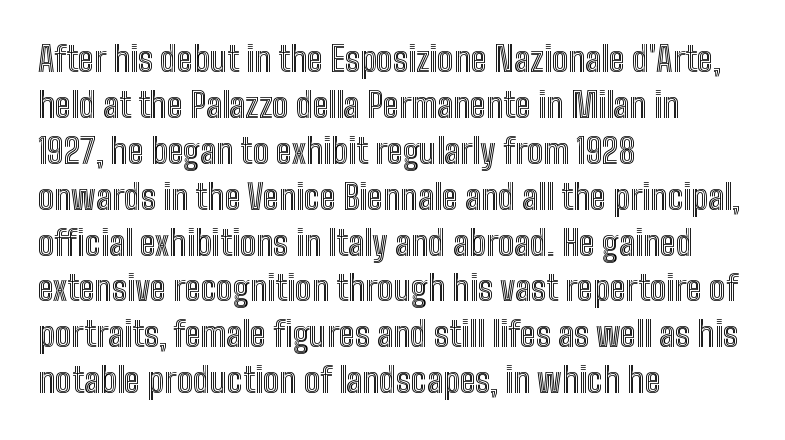
Q: Is the text italic (slanted)? A: No, it is upright.
Q: Is the text underlined? A: No.
Q: How is the paragraph aligned? A: Left-aligned.
Q: Is the spacing between letters normal or unusually wide? A: Normal.
Q: Is the spacing between lines tight, normal or loose? A: Normal.
Q: Width (condensed, normal, or wide)? A: Condensed.
Q: x-height? A: Medium.
Q: Monospaced? A: No.
